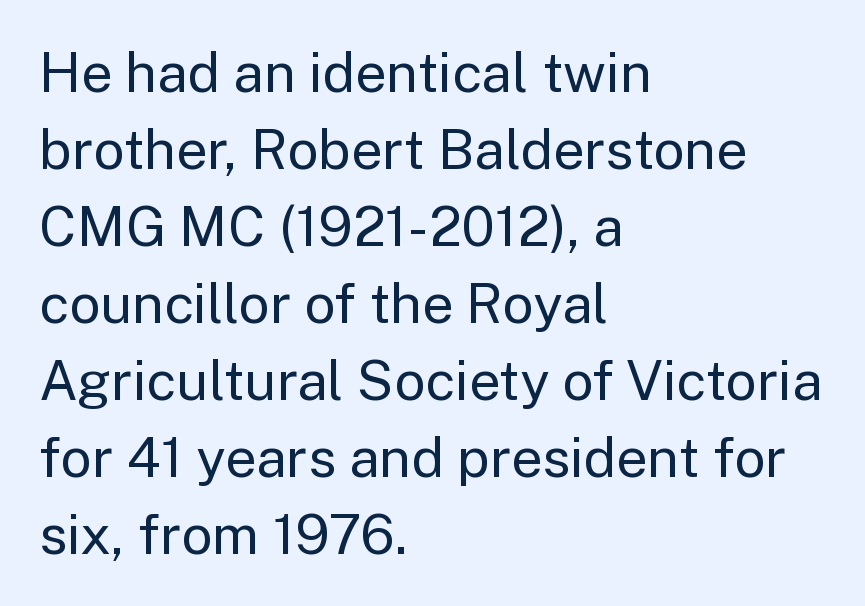
{"serif": "no", "italic": "no", "bold": "no", "weight": "regular", "width": "normal", "stroke_contrast": "low", "x_height": "medium", "monospaced": "no", "underline": "no", "align": "left", "line_spacing": "normal", "line_spacing_ratio": 1.4, "letter_spacing": "normal", "letter_spacing_em": 0.0, "glyph_px": 55}
